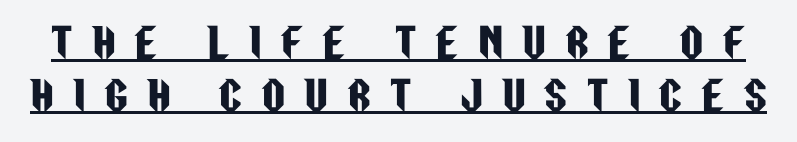
The image shows 40 px condensed sans-serif type, upright; set normal line spacing (1.32x), unusually wide letter spacing (+0.49 em), underlined; low stroke contrast and a large x-height.
